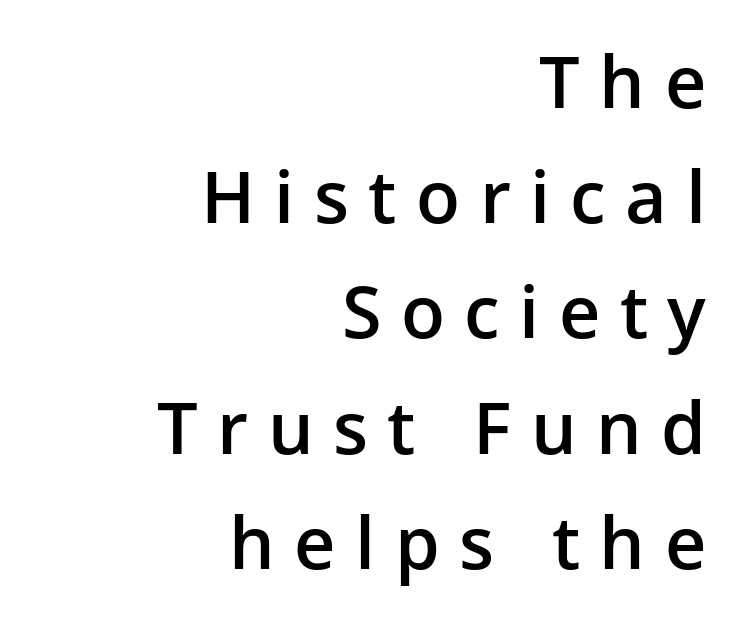
{"serif": "no", "italic": "no", "bold": "semi", "weight": "semibold", "width": "normal", "stroke_contrast": "low", "x_height": "medium", "monospaced": "no", "underline": "no", "align": "right", "line_spacing": "normal", "line_spacing_ratio": 1.6, "letter_spacing": "wide", "letter_spacing_em": 0.27, "glyph_px": 72}
